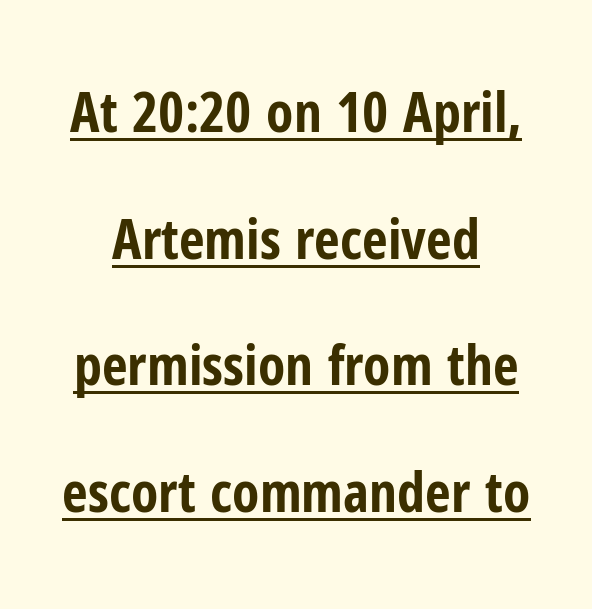
The image shows 56 px bold, condensed sans-serif type, upright; set centered, loose line spacing (2.26x), normal letter spacing, underlined; low stroke contrast and a medium x-height.
